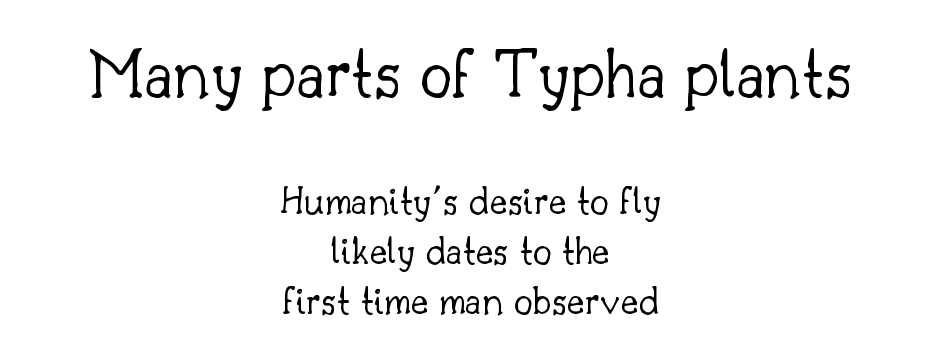
{"italic": "no", "bold": "no", "weight": "light", "width": "normal", "stroke_contrast": "low", "x_height": "small", "monospaced": "no", "underline": "no", "align": "center", "line_spacing_ratio": 1.19, "letter_spacing": "normal", "letter_spacing_em": 0.0, "larger_block": "first", "size_ratio": 1.74, "glyph_px": 73}
